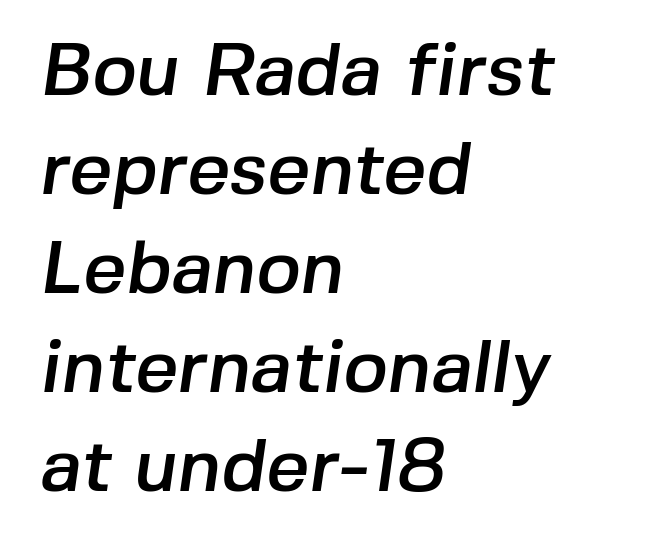
The typesetter chose a ragged-right arrangement here. This sample has the flowing, uneven cadence of proportional lettering. Look at the bottom of the vertical strokes: they stop flat, with no serifs. Clear beneath every line of the passage. Honestly, the row spacing looks completely unremarkable. The letters sit at their default tracking, neither squeezed nor spread.
